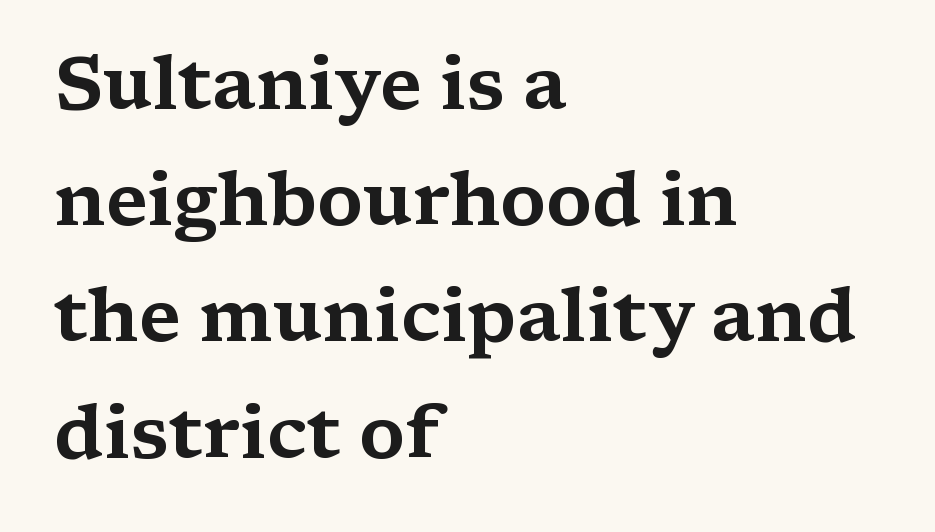
The image shows 74 px wide serif type, upright; set left-aligned, normal line spacing (1.57x), normal letter spacing, not underlined; medium stroke contrast and a medium x-height.
